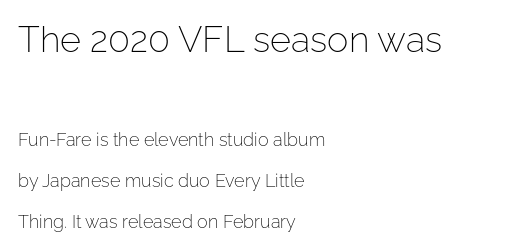
{"serif": "no", "italic": "no", "bold": "no", "weight": "light", "width": "normal", "stroke_contrast": "low", "x_height": "medium", "monospaced": "no", "underline": "no", "align": "left", "line_spacing": "loose", "line_spacing_ratio": 2.28, "letter_spacing": "normal", "letter_spacing_em": 0.0, "larger_block": "first", "size_ratio": 2.0, "glyph_px": 36}
